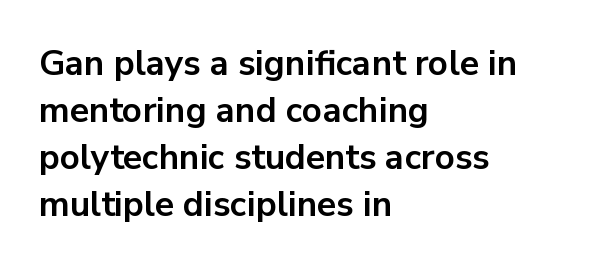
The image shows 35 px bold sans-serif type, upright; set left-aligned, normal line spacing (1.34x), normal letter spacing, not underlined; low stroke contrast and a medium x-height.
